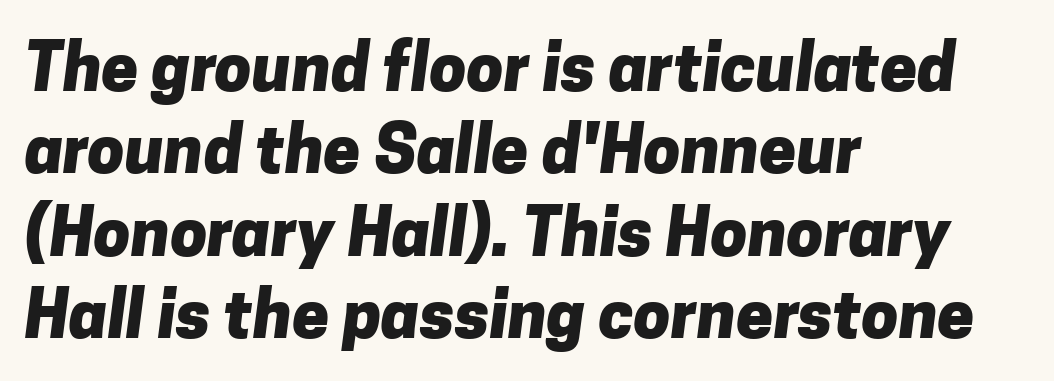
Check the space under the baseline: it is left empty. In terms of letterform style, serifs are entirely absent. Characters follow at the spacing the type designer built in. Students, this is bold: see how much ink each stroke carries.
